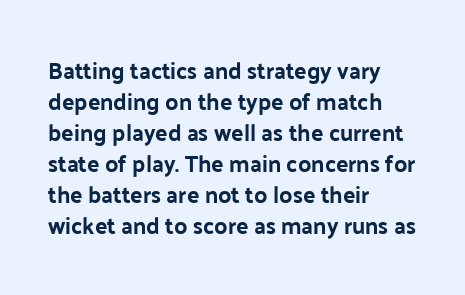
Caption: bold face, heavy strokes. Compared with typical body copy, the letter spacing here is the same. Line starts are locked; line ends wander. The axis of the letterforms is exactly vertical.
